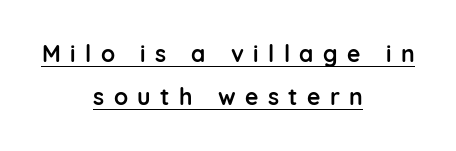
The image shows 23 px bold type, upright; set centered, line spacing 1.89x, unusually wide letter spacing (+0.41 em), underlined.
